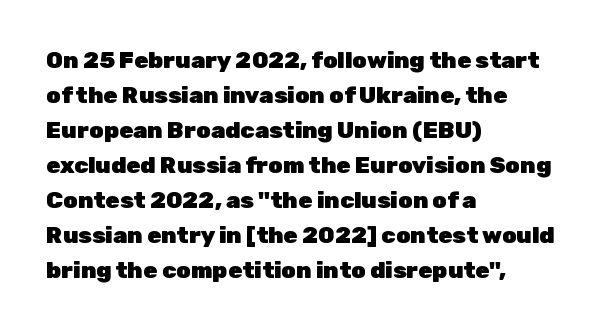
{"italic": "no", "bold": "yes", "underline": "no", "align": "left", "line_spacing": "normal", "line_spacing_ratio": 1.52, "letter_spacing": "normal", "letter_spacing_em": 0.0, "glyph_px": 23}
